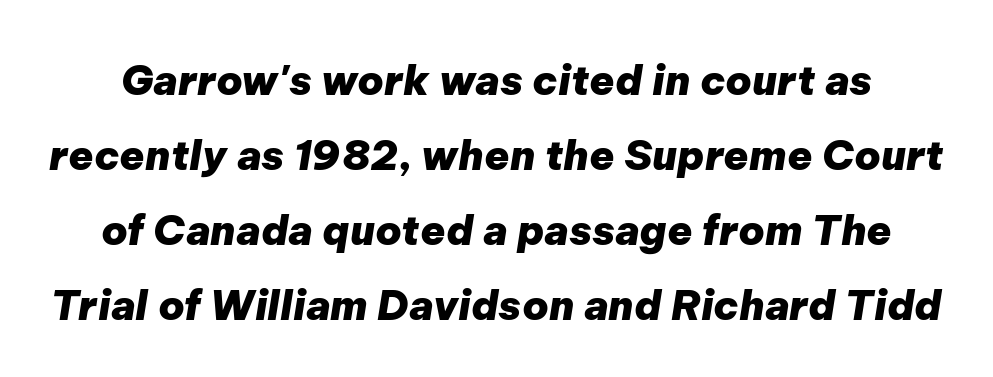
The image shows 41 px heavy type, italic (leaning right); set line spacing 1.83x, normal letter spacing, not underlined; low stroke contrast and a medium x-height.
